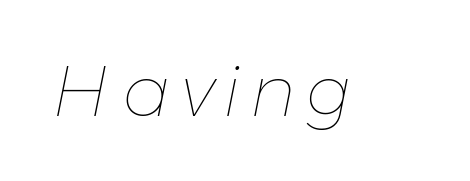
{"italic": "yes", "lean": "right", "slant_degrees": 11, "bold": "no", "weight": "thin", "width": "normal", "stroke_contrast": "low", "x_height": "medium", "monospaced": "no", "underline": "no", "glyph_px": 71}
